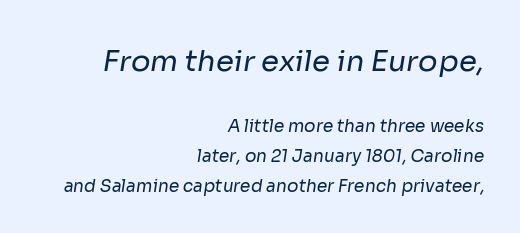
Q: Is the text bold? A: No.
Q: Is the typeface a serif or a sans-serif typeface? A: Sans-serif.
Q: Is the text underlined? A: No.
Q: How is the paragraph aligned? A: Right-aligned.
Q: Is the spacing between letters normal or unusually wide? A: Normal.
Q: Which block of text is set in a larger size, the first (top) or the second (bottom)? A: The first (top) one.
Q: Width (condensed, normal, or wide)? A: Normal.
Q: Stroke contrast? A: Low.
Q: x-height? A: Medium.
Q: Monospaced? A: No.
